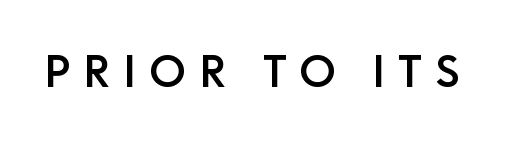
The image shows 45 px sans-serif type, upright; set unusually wide letter spacing (+0.29 em), not underlined; low stroke contrast and a large x-height.
